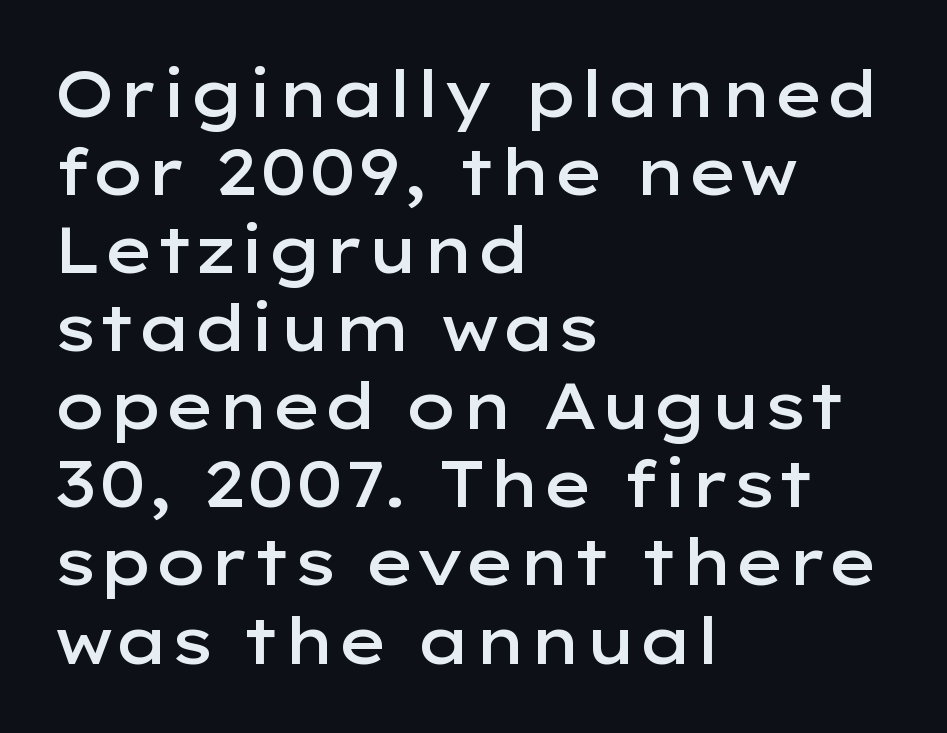
{"serif": "no", "italic": "no", "bold": "semi", "weight": "semibold", "width": "wide", "stroke_contrast": "low", "x_height": "medium", "monospaced": "no", "underline": "no", "align": "left", "line_spacing_ratio": 1.22, "letter_spacing": "normal", "letter_spacing_em": 0.0, "glyph_px": 64}
